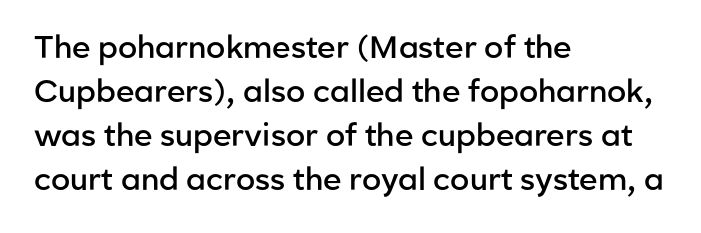
The image shows 31 px semibold sans-serif type, upright; set left-aligned, normal line spacing (1.42x), normal letter spacing, not underlined; low stroke contrast and a medium x-height.
